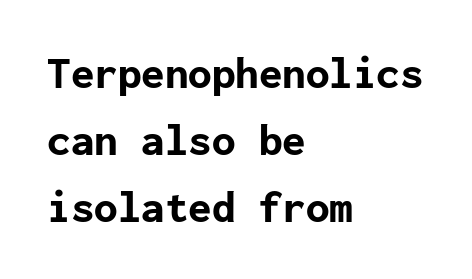
The space directly below the letters is spotless. Interline gaps are of average width in this sample. Each letter's strokes conclude bluntly, with no projecting serifs. This is roman type, the default non-slanted kind.
